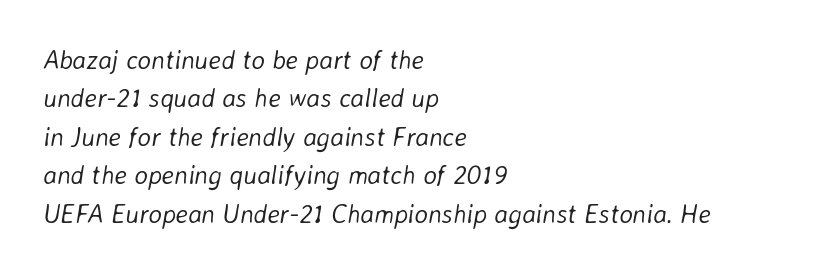
{"italic": "yes", "lean": "right", "slant_degrees": 8, "bold": "no", "underline": "no", "align": "left", "line_spacing": "normal", "line_spacing_ratio": 1.48, "letter_spacing": "normal", "letter_spacing_em": 0.0, "glyph_px": 26}
